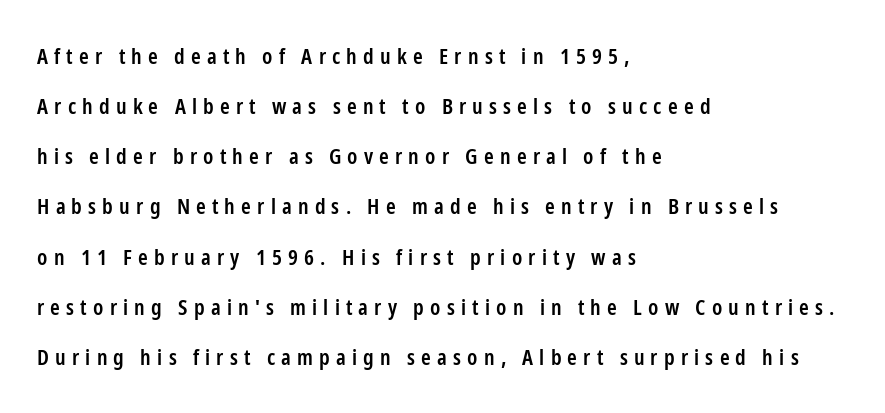
Q: Is the text bold? A: Semi-bold.
Q: Is the text italic (slanted)? A: No, it is upright.
Q: Is the text underlined? A: No.
Q: How is the paragraph aligned? A: Left-aligned.
Q: Is the spacing between letters normal or unusually wide? A: Unusually wide.
Q: Is the spacing between lines tight, normal or loose? A: Loose.
